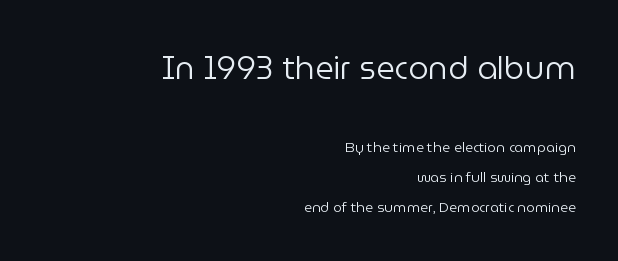
The image shows 32 px regular-weight sans-serif type, upright; set right-aligned, loose line spacing (2.12x), normal letter spacing, not underlined; the first (top) block is 2.29x larger; low stroke contrast and a medium x-height.
